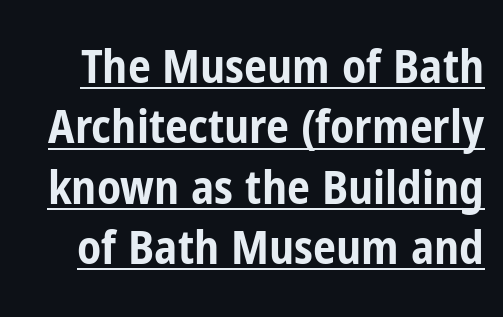
{"serif": "no", "italic": "no", "bold": "yes", "weight": "bold", "width": "condensed", "stroke_contrast": "low", "x_height": "medium", "monospaced": "no", "underline": "yes", "line_spacing": "normal", "line_spacing_ratio": 1.31, "letter_spacing": "normal", "letter_spacing_em": 0.0, "glyph_px": 46}
